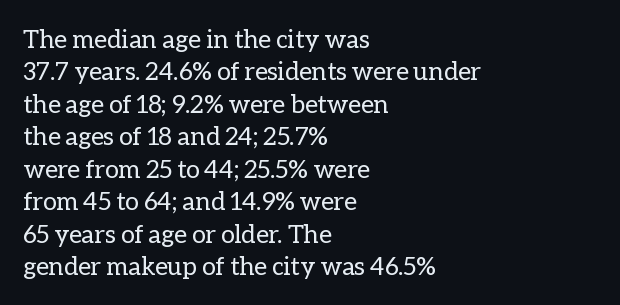
The words here are not underlined. Whoever set this chose a conventional vertical rhythm. Honestly, the letter spacing is just normal — you wouldn't notice it. Tall strokes in this sample are plumb rather than angled. Compared with a centered layout, this one pins lines to the left instead. The weight tops out at a normal text grade.
